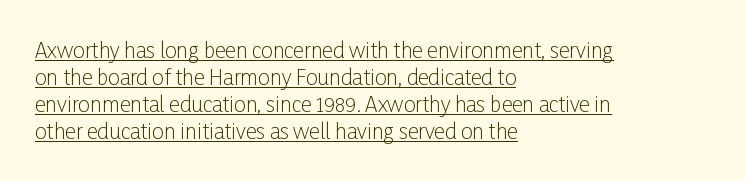
Q: Is the text bold? A: No.
Q: Is the text italic (slanted)? A: No, it is upright.
Q: Is the text underlined? A: Yes.
Q: How is the paragraph aligned? A: Left-aligned.
Q: Is the spacing between letters normal or unusually wide? A: Normal.
Q: Is the spacing between lines tight, normal or loose? A: Normal.
